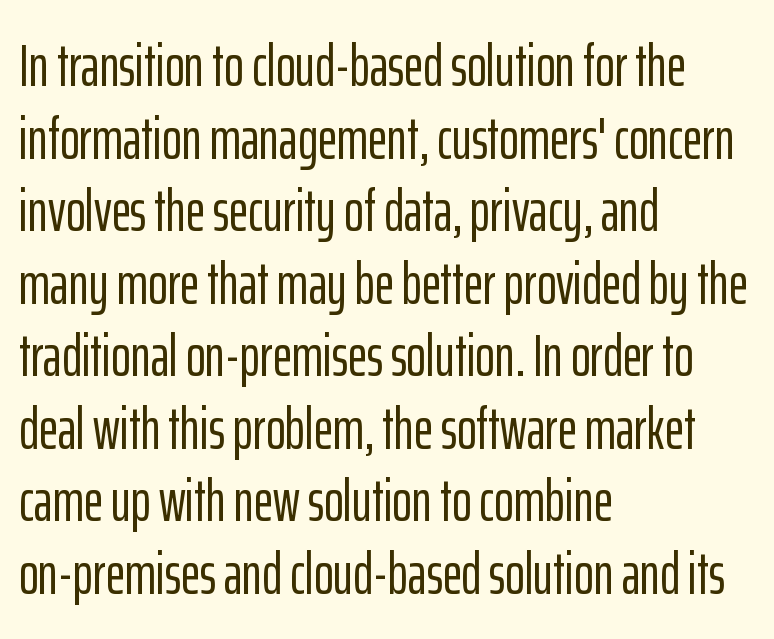
{"serif": "no", "italic": "no", "width": "condensed", "stroke_contrast": "low", "x_height": "medium", "monospaced": "no", "underline": "no", "align": "left", "line_spacing_ratio": 1.23, "letter_spacing": "normal", "letter_spacing_em": 0.0, "glyph_px": 59}
